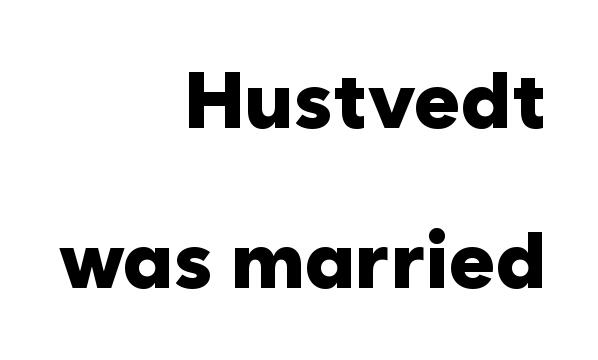
The image shows 79 px heavy sans-serif type, upright; set right-aligned, loose line spacing (2.02x), normal letter spacing, not underlined; low stroke contrast and a medium x-height.
